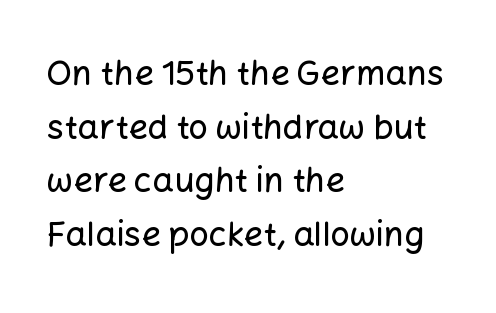
Q: Is the text italic (slanted)? A: No, it is upright.
Q: Is the typeface a serif or a sans-serif typeface? A: Sans-serif.
Q: Is the text underlined? A: No.
Q: How is the paragraph aligned? A: Left-aligned.
Q: Is the spacing between letters normal or unusually wide? A: Normal.
Q: Is the spacing between lines tight, normal or loose? A: Normal.
Q: Width (condensed, normal, or wide)? A: Normal.
Q: Stroke contrast? A: Low.
Q: x-height? A: Medium.
Q: Monospaced? A: No.
